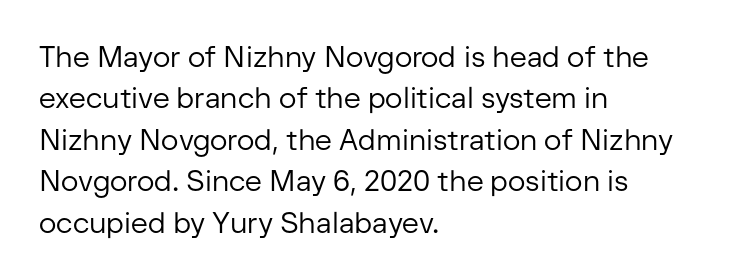
Q: Is the text bold? A: No.
Q: Is the text italic (slanted)? A: No, it is upright.
Q: Is the typeface a serif or a sans-serif typeface? A: Sans-serif.
Q: Is the text underlined? A: No.
Q: How is the paragraph aligned? A: Left-aligned.
Q: Is the spacing between letters normal or unusually wide? A: Normal.
Q: Is the spacing between lines tight, normal or loose? A: Normal.
Q: Width (condensed, normal, or wide)? A: Normal.
Q: Stroke contrast? A: Low.
Q: x-height? A: Medium.
Q: Monospaced? A: No.
